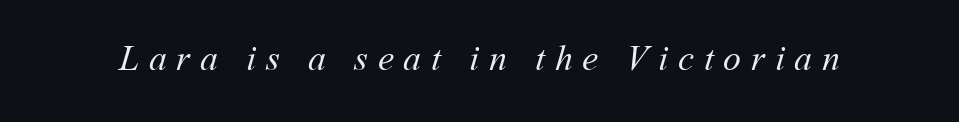
Q: Is the text bold? A: No.
Q: Is the text underlined? A: No.
Q: Is the spacing between letters normal or unusually wide? A: Unusually wide.
Q: Width (condensed, normal, or wide)? A: Normal.
Q: Stroke contrast? A: Medium.
Q: x-height? A: Medium.
Q: Monospaced? A: No.
